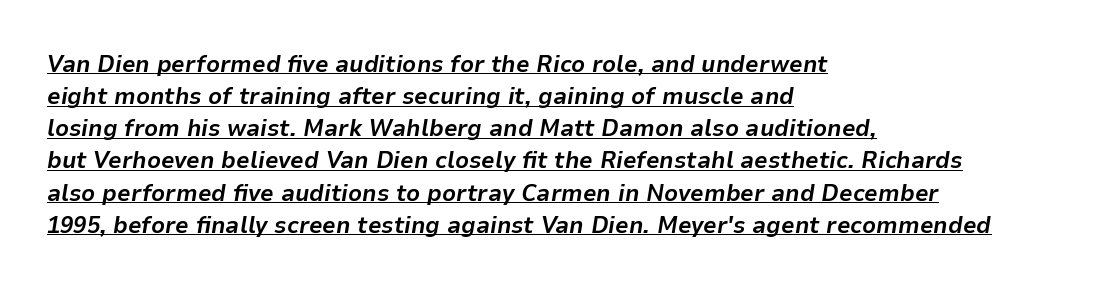
{"italic": "yes", "lean": "right", "slant_degrees": 9, "bold": "yes", "underline": "yes", "align": "left", "line_spacing": "normal", "line_spacing_ratio": 1.34, "letter_spacing": "normal", "letter_spacing_em": 0.0, "glyph_px": 24}
